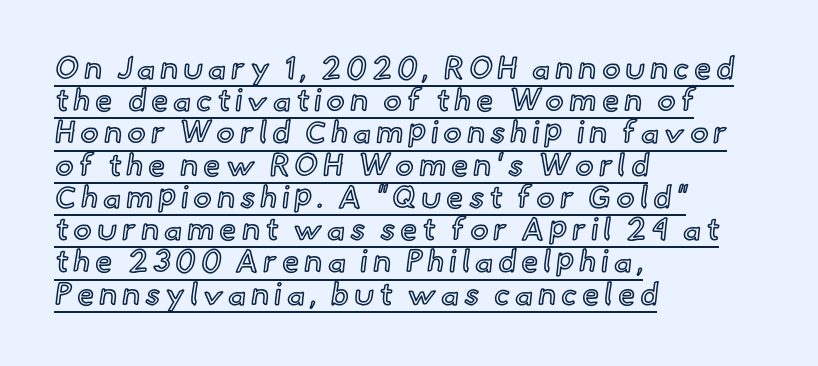
The image shows 31 px text type; set left-aligned, tight line spacing (1.04x), underlined; a small x-height.
